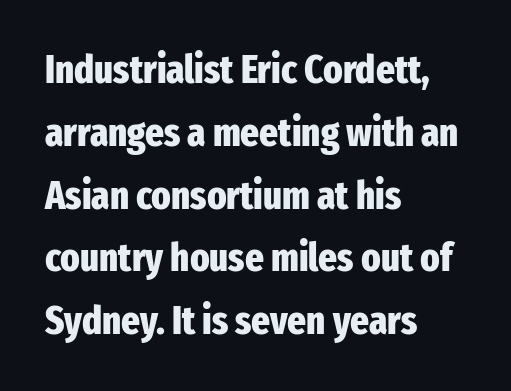
This is sans-serif lettering, the kind often seen on screens and signage. Inter-character spacing is left at the font's built-in metrics. You could not count columns in this text — the font is proportionally spaced. Just letters on the line, the space beneath them empty. What weight is shown? A full bold with thick strokes.
